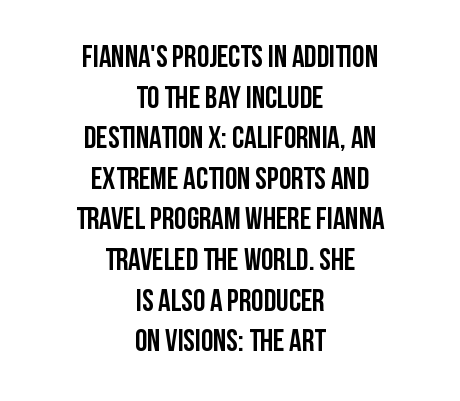
Q: Is the text italic (slanted)? A: No, it is upright.
Q: Is the typeface a serif or a sans-serif typeface? A: Sans-serif.
Q: Is the text underlined? A: No.
Q: How is the paragraph aligned? A: Centered.
Q: Is the spacing between letters normal or unusually wide? A: Normal.
Q: Is the spacing between lines tight, normal or loose? A: Normal.
Q: Width (condensed, normal, or wide)? A: Condensed.
Q: Stroke contrast? A: Low.
Q: x-height? A: Large.
Q: Monospaced? A: No.
